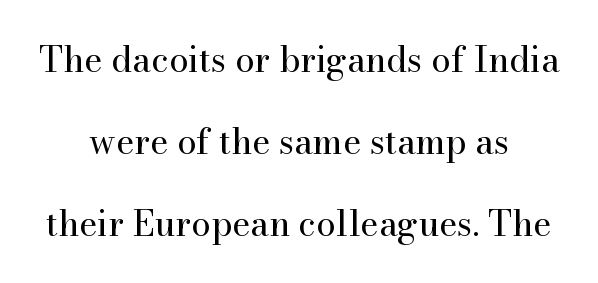
{"serif": "yes", "italic": "no", "bold": "no", "weight": "regular", "width": "normal", "stroke_contrast": "high", "x_height": "small", "monospaced": "no", "underline": "no", "align": "center", "line_spacing": "loose", "line_spacing_ratio": 2.35, "letter_spacing": "normal", "letter_spacing_em": 0.0, "glyph_px": 35}
